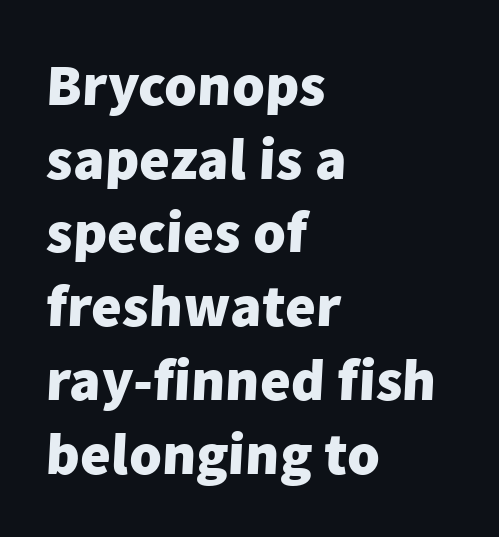
Q: Is the text bold? A: Yes.
Q: Is the typeface a serif or a sans-serif typeface? A: Sans-serif.
Q: Is the text underlined? A: No.
Q: How is the paragraph aligned? A: Left-aligned.
Q: Is the spacing between letters normal or unusually wide? A: Normal.
Q: Is the spacing between lines tight, normal or loose? A: Normal.
Q: Width (condensed, normal, or wide)? A: Normal.
Q: Stroke contrast? A: Low.
Q: x-height? A: Medium.
Q: Monospaced? A: No.
